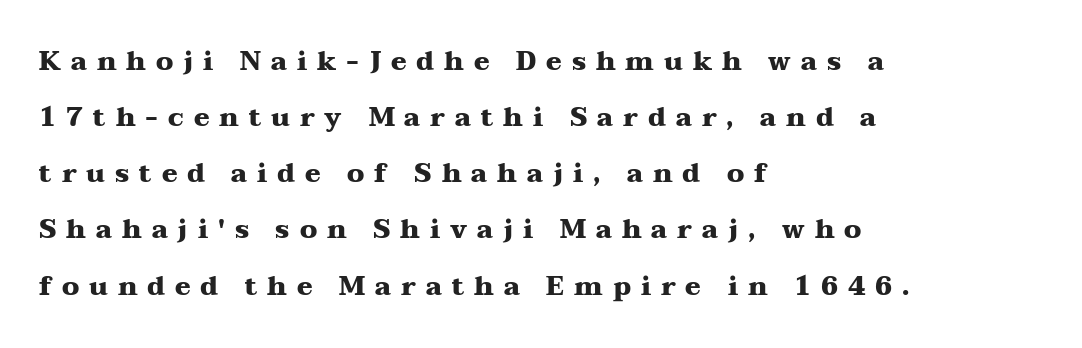
Q: Is the text bold? A: Yes.
Q: Is the text italic (slanted)? A: No, it is upright.
Q: Is the text underlined? A: No.
Q: How is the paragraph aligned? A: Left-aligned.
Q: Is the spacing between letters normal or unusually wide? A: Unusually wide.
Q: Is the spacing between lines tight, normal or loose? A: Loose.
